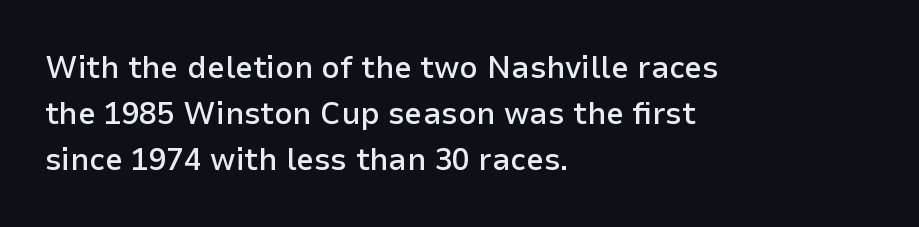
Regular leading. The face used here is proportionally spaced, like ordinary book or web type. A clean baseline with only descenders dipping below it. All the whitespace from short lines collects on the right. You can tell from the bare stems that sans-serif type was used. Tracking here is standard; glyphs follow each other at the usual distance.
